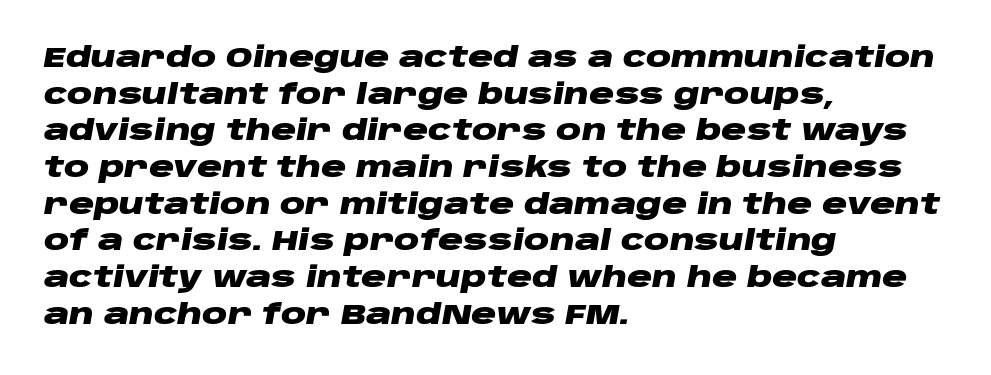
Q: Is the text bold? A: Yes.
Q: Is the text italic (slanted)? A: Yes, it leans right by about 10 degrees.
Q: Is the text underlined? A: No.
Q: How is the paragraph aligned? A: Left-aligned.
Q: Is the spacing between letters normal or unusually wide? A: Normal.
Q: Is the spacing between lines tight, normal or loose? A: Normal.
Q: Width (condensed, normal, or wide)? A: Wide.
Q: Stroke contrast? A: Low.
Q: x-height? A: Large.
Q: Monospaced? A: No.
